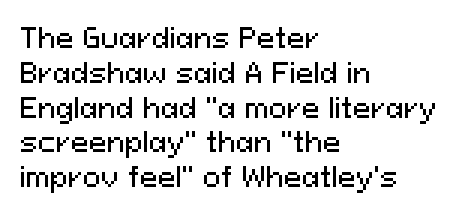
Students, observe: this is what conventionally led text looks like. This sample uses plain, unmodified letter spacing. Nobody drew a line under any word here. The typesetter chose a ragged-right arrangement here. Style check: upright.
